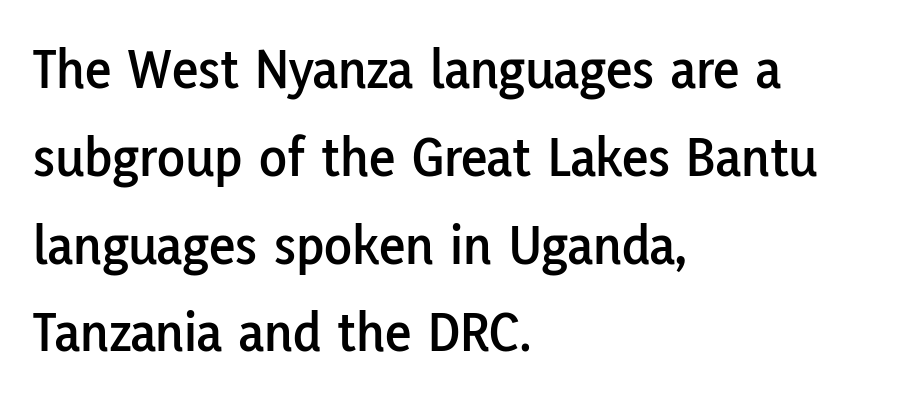
{"serif": "no", "italic": "no", "width": "normal", "stroke_contrast": "low", "x_height": "medium", "monospaced": "no", "underline": "no", "align": "left", "line_spacing": "normal", "line_spacing_ratio": 1.54, "letter_spacing": "normal", "letter_spacing_em": 0.0, "glyph_px": 57}
